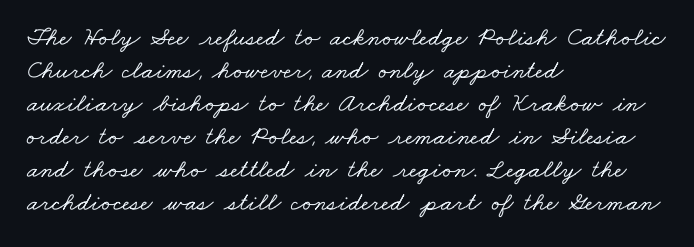
A student would call this left alignment; a typographer would say flush left, rag right. This block has exactly the height ordinary leading produces. The strip under each line holds only bare page. A typesetter would call this zero additional tracking.
